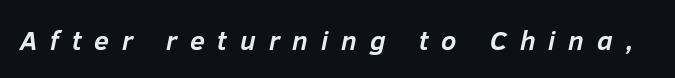
Q: Is the text bold? A: Yes.
Q: Is the text italic (slanted)? A: Yes, it leans right by about 12 degrees.
Q: Is the text underlined? A: No.
Q: Is the spacing between letters normal or unusually wide? A: Unusually wide.
